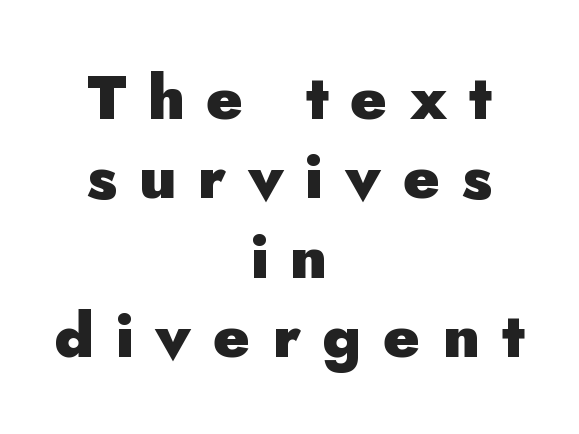
The image shows 62 px heavy sans-serif type, upright; set centered, normal line spacing (1.28x), unusually wide letter spacing (+0.35 em), not underlined; low stroke contrast and a small x-height.
